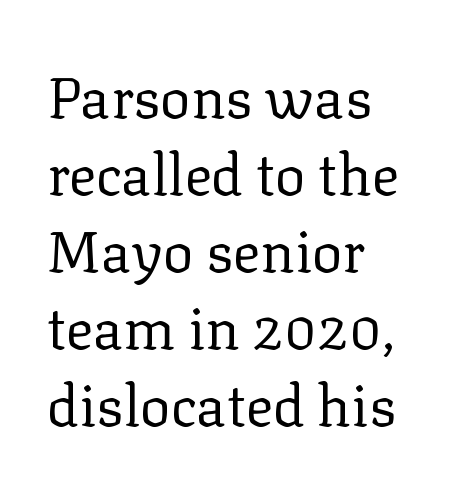
Q: Is the text bold? A: No.
Q: Is the text italic (slanted)? A: No, it is upright.
Q: Is the typeface a serif or a sans-serif typeface? A: Serif.
Q: Is the text underlined? A: No.
Q: How is the paragraph aligned? A: Left-aligned.
Q: Is the spacing between letters normal or unusually wide? A: Normal.
Q: Is the spacing between lines tight, normal or loose? A: Normal.
Q: Width (condensed, normal, or wide)? A: Normal.
Q: Stroke contrast? A: Low.
Q: x-height? A: Medium.
Q: Monospaced? A: No.
